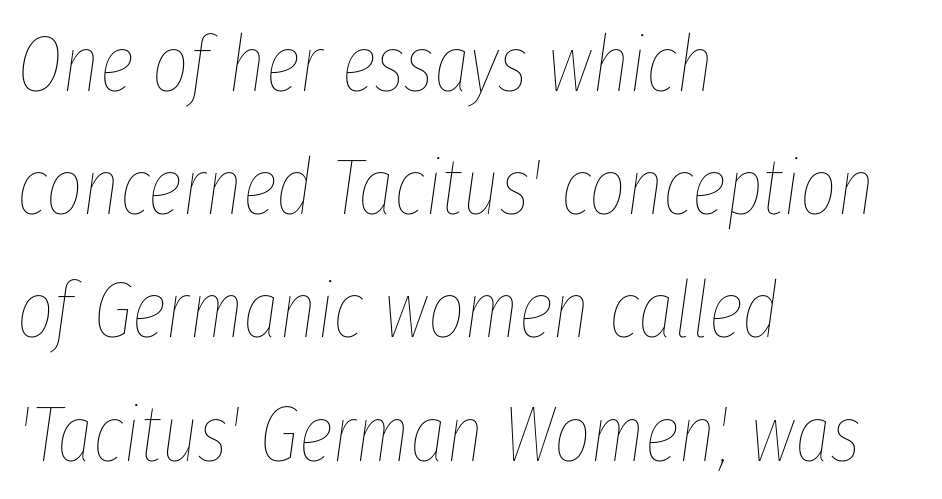
The image shows 79 px thin, condensed type, italic (leaning right); set left-aligned, normal line spacing (1.56x), normal letter spacing, not underlined; low stroke contrast and a medium x-height.
